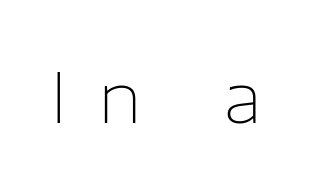
Serifs: no, the terminals of the letterforms are clean. The passage shown has open, widely tracked lettering throughout. Bare-footed words on every line. The specimen reads as upright at a glance. Vertical stems look standard width or narrower in stroke.
